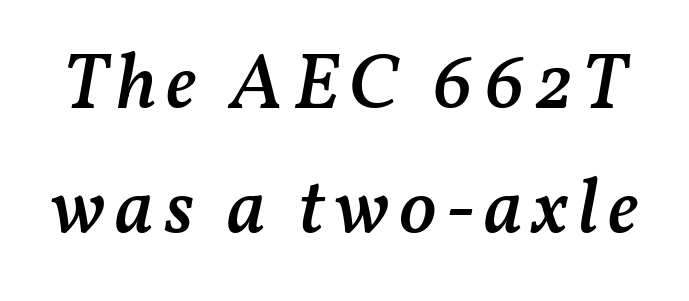
{"italic": "yes", "lean": "right", "slant_degrees": 11, "bold": "semi", "weight": "semibold", "width": "normal", "stroke_contrast": "medium", "x_height": "medium", "monospaced": "no", "underline": "no", "line_spacing": "normal", "line_spacing_ratio": 1.6, "glyph_px": 78}
